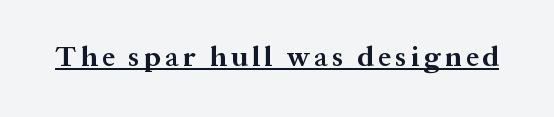
The image shows 28 px bold serif type, upright; set underlined; medium stroke contrast and a medium x-height.
